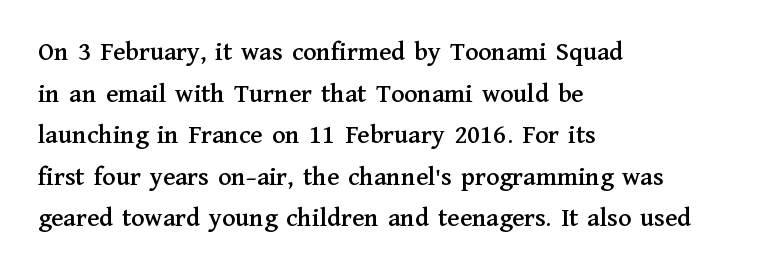
{"italic": "no", "underline": "no", "align": "left", "line_spacing": "normal", "line_spacing_ratio": 1.54, "letter_spacing": "normal", "letter_spacing_em": 0.0, "glyph_px": 27}
